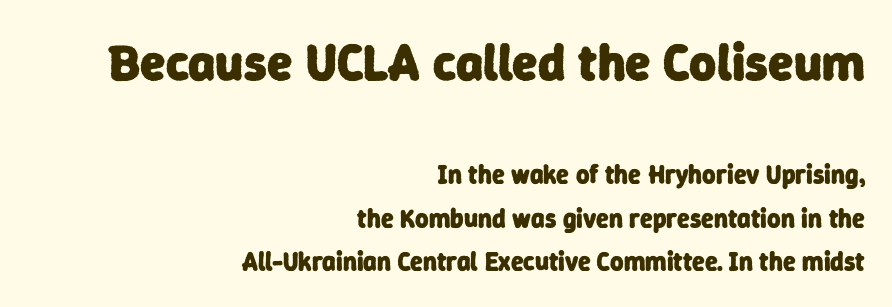
The image shows 52 px heavy sans-serif type; set right-aligned, normal line spacing (1.68x), normal letter spacing, not underlined; the first (top) block is 2.0x larger; low stroke contrast and a medium x-height.
